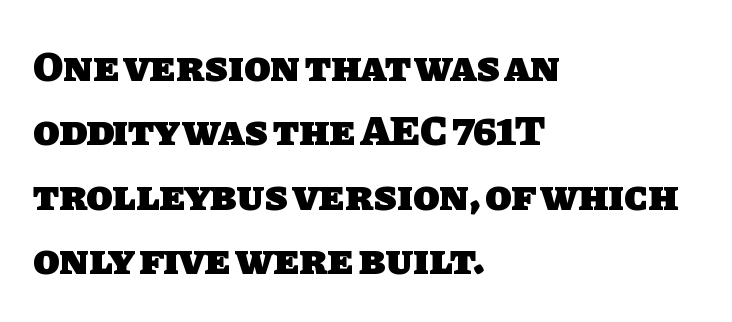
{"serif": "no", "bold": "yes", "weight": "heavy", "width": "normal", "stroke_contrast": "low", "x_height": "large", "monospaced": "no", "underline": "no", "align": "left", "line_spacing": "normal", "line_spacing_ratio": 1.5, "letter_spacing": "normal", "letter_spacing_em": 0.0, "glyph_px": 43}
